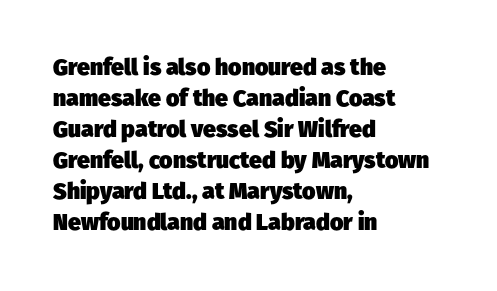
Q: Is the text bold? A: Yes.
Q: Is the text underlined? A: No.
Q: How is the paragraph aligned? A: Left-aligned.
Q: Is the spacing between letters normal or unusually wide? A: Normal.
Q: Is the spacing between lines tight, normal or loose? A: Normal.
